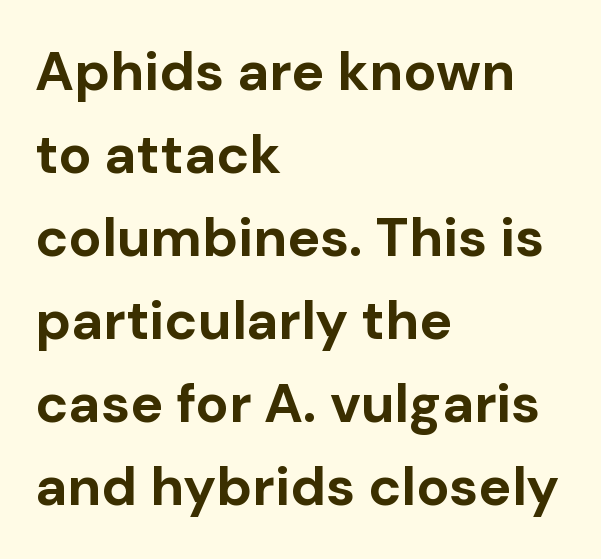
The image shows 55 px bold sans-serif type, upright; set left-aligned, normal line spacing (1.51x), normal letter spacing, not underlined; low stroke contrast and a medium x-height.
